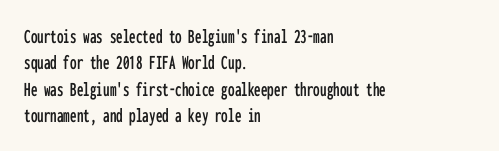
The image shows 21 px text type, upright; set left-aligned, normal line spacing (1.26x), normal letter spacing, not underlined.
